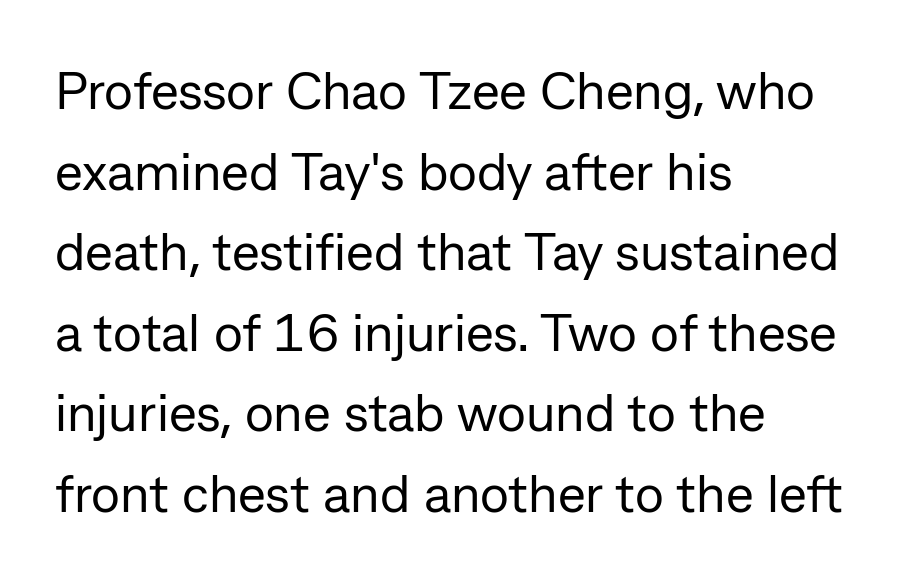
Q: Is the text bold? A: No.
Q: Is the text italic (slanted)? A: No, it is upright.
Q: Is the typeface a serif or a sans-serif typeface? A: Sans-serif.
Q: Is the text underlined? A: No.
Q: How is the paragraph aligned? A: Left-aligned.
Q: Is the spacing between letters normal or unusually wide? A: Normal.
Q: Is the spacing between lines tight, normal or loose? A: Normal.
Q: Width (condensed, normal, or wide)? A: Normal.
Q: Stroke contrast? A: Low.
Q: x-height? A: Medium.
Q: Monospaced? A: No.
